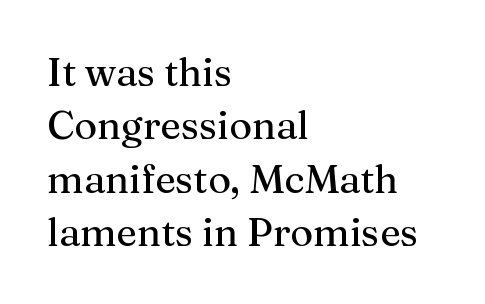
The image shows 39 px serif type, upright; set left-aligned, normal line spacing (1.37x), normal letter spacing, not underlined; medium stroke contrast and a medium x-height.
